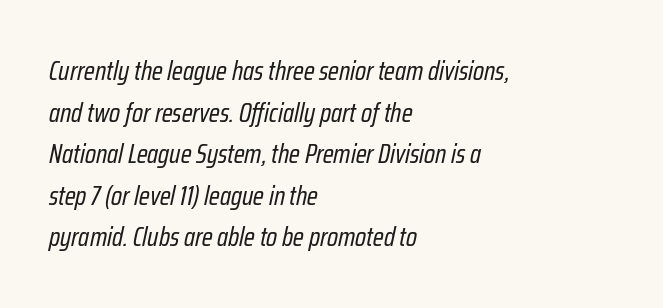
The image shows 27 px text type, italic (leaning right); set left-aligned, normal line spacing (1.54x), normal letter spacing, not underlined.
